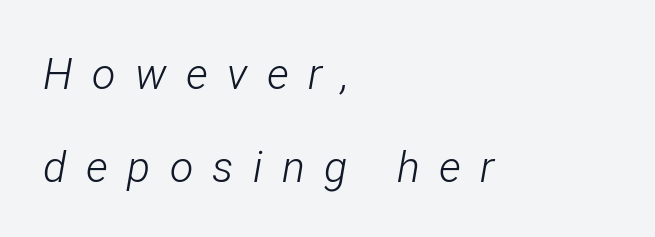
These lines have a slow, spaced-out rhythm from letter to letter. A clean baseline with only descenders dipping below it. Summary of weight: not heavy and not bold. This is oblique type, the kind used for emphasis or titles.
